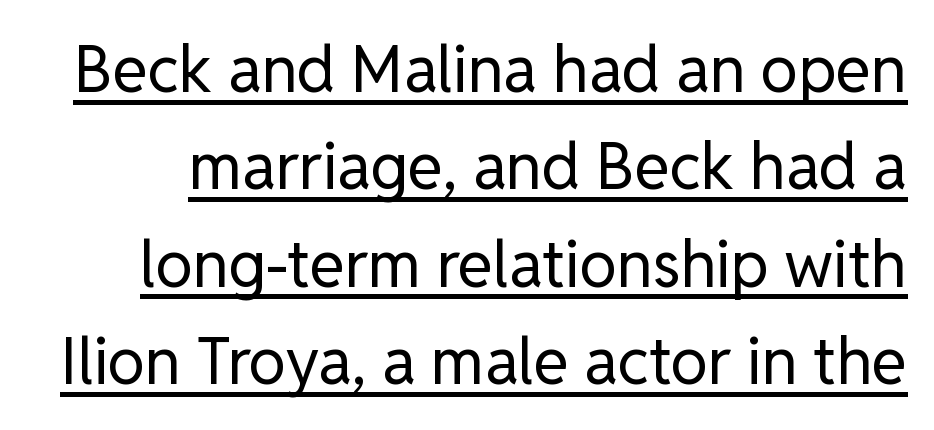
The image shows 64 px regular-weight sans-serif type, upright; set normal line spacing (1.52x), normal letter spacing, underlined; low stroke contrast and a medium x-height.
